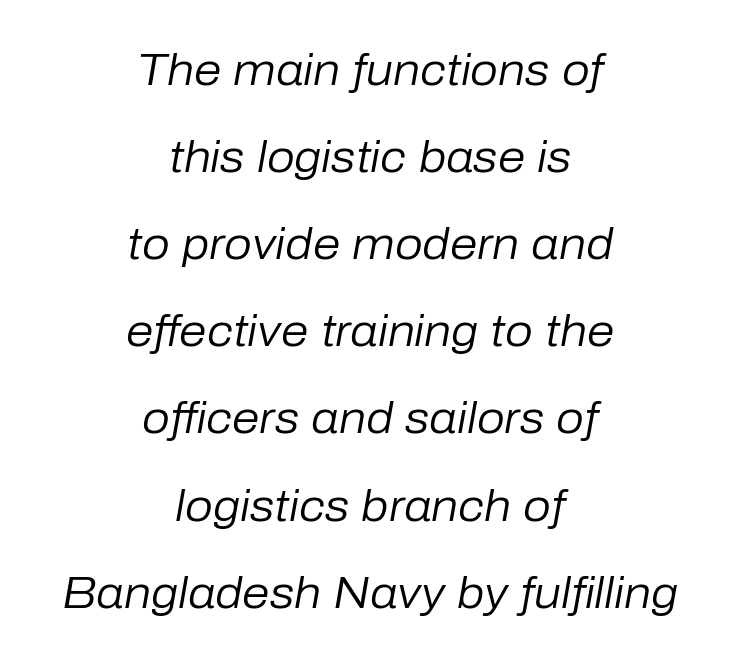
Q: Is the text bold? A: No.
Q: Is the text italic (slanted)? A: Yes, it leans right by about 10 degrees.
Q: Is the text underlined? A: No.
Q: How is the paragraph aligned? A: Centered.
Q: Is the spacing between letters normal or unusually wide? A: Normal.
Q: Is the spacing between lines tight, normal or loose? A: Loose.
Q: Width (condensed, normal, or wide)? A: Normal.
Q: Stroke contrast? A: Low.
Q: x-height? A: Medium.
Q: Monospaced? A: No.
